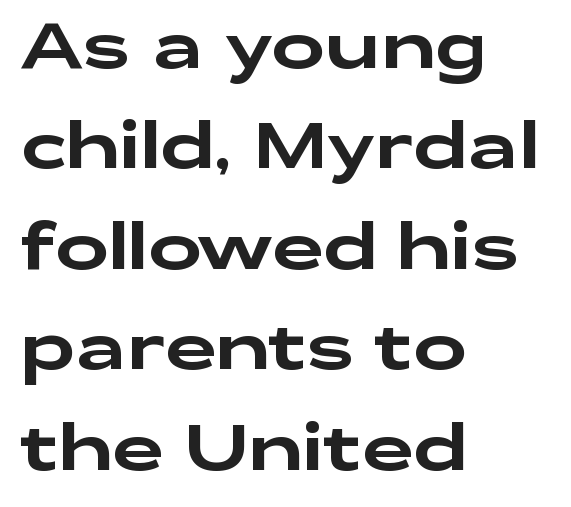
Q: Is the text italic (slanted)? A: No, it is upright.
Q: Is the typeface a serif or a sans-serif typeface? A: Sans-serif.
Q: Is the text underlined? A: No.
Q: How is the paragraph aligned? A: Left-aligned.
Q: Is the spacing between letters normal or unusually wide? A: Normal.
Q: Is the spacing between lines tight, normal or loose? A: Normal.
Q: Width (condensed, normal, or wide)? A: Wide.
Q: Stroke contrast? A: Low.
Q: x-height? A: Medium.
Q: Monospaced? A: No.
